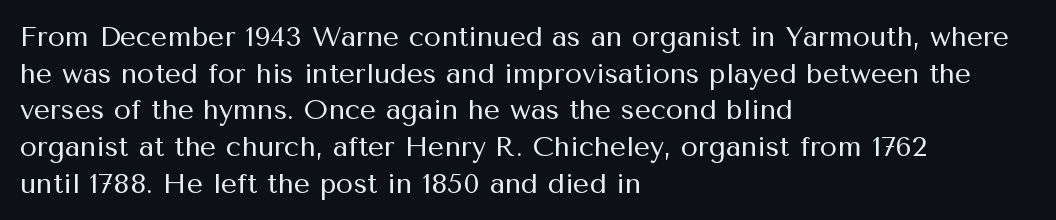
Q: Is the text bold? A: No.
Q: Is the text italic (slanted)? A: No, it is upright.
Q: Is the typeface a serif or a sans-serif typeface? A: Sans-serif.
Q: Is the text underlined? A: No.
Q: How is the paragraph aligned? A: Left-aligned.
Q: Is the spacing between letters normal or unusually wide? A: Normal.
Q: Is the spacing between lines tight, normal or loose? A: Normal.
Q: Width (condensed, normal, or wide)? A: Normal.
Q: Stroke contrast? A: Medium.
Q: x-height? A: Medium.
Q: Monospaced? A: No.
